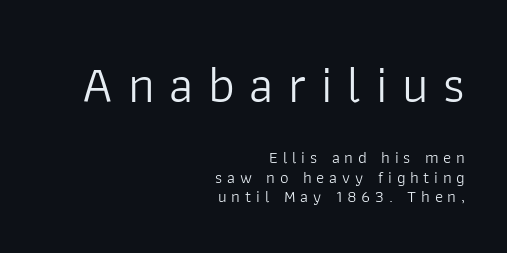
{"serif": "no", "italic": "no", "bold": "no", "weight": "light", "width": "normal", "stroke_contrast": "low", "x_height": "medium", "monospaced": "no", "underline": "no", "align": "right", "line_spacing": "tight", "line_spacing_ratio": 1.15, "letter_spacing": "wide", "letter_spacing_em": 0.28, "larger_block": "first", "size_ratio": 3.06, "glyph_px": 52}
